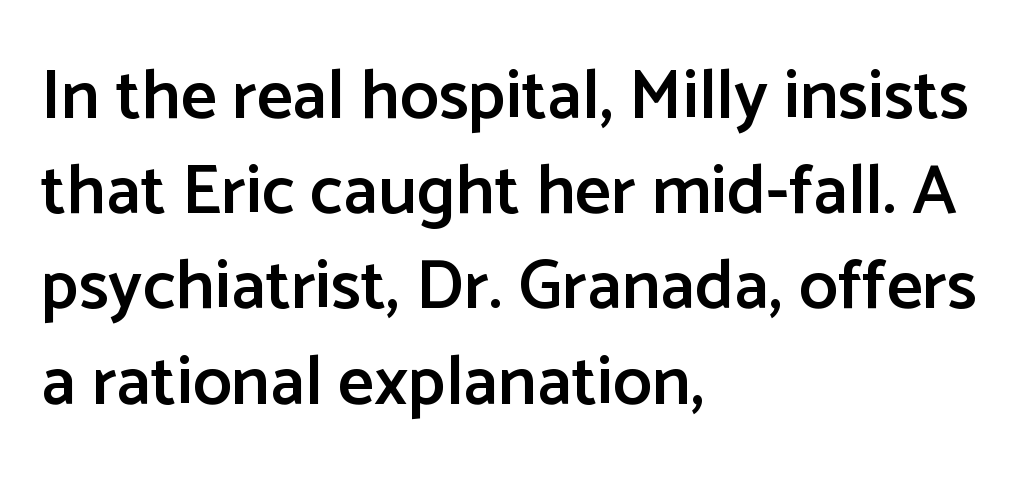
{"serif": "no", "italic": "no", "bold": "semi", "weight": "semibold", "width": "normal", "stroke_contrast": "low", "x_height": "medium", "monospaced": "no", "underline": "no", "align": "left", "line_spacing": "normal", "line_spacing_ratio": 1.36, "letter_spacing": "normal", "letter_spacing_em": 0.0, "glyph_px": 70}
